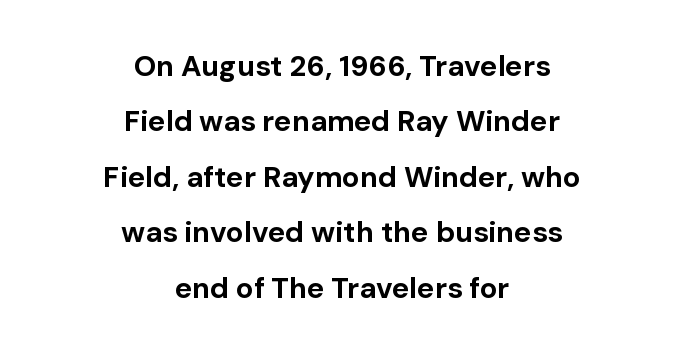
Q: Is the text bold? A: Yes.
Q: Is the text italic (slanted)? A: No, it is upright.
Q: Is the typeface a serif or a sans-serif typeface? A: Sans-serif.
Q: Is the text underlined? A: No.
Q: How is the paragraph aligned? A: Centered.
Q: Is the spacing between letters normal or unusually wide? A: Normal.
Q: Is the spacing between lines tight, normal or loose? A: Loose.
Q: Width (condensed, normal, or wide)? A: Normal.
Q: Stroke contrast? A: Low.
Q: x-height? A: Medium.
Q: Monospaced? A: No.
